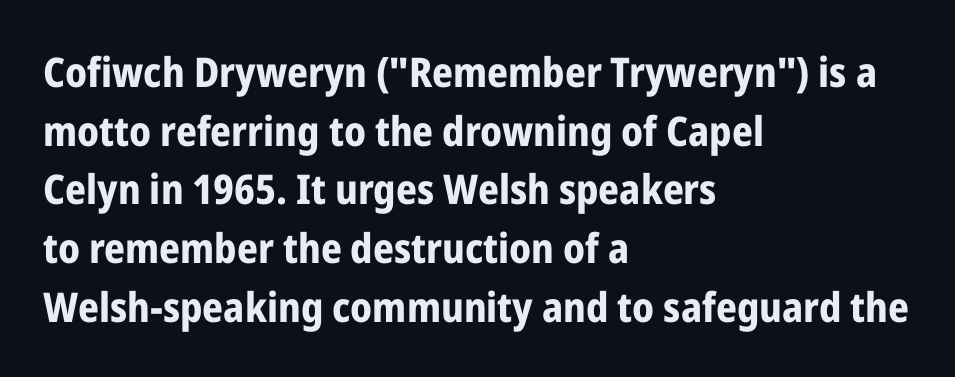
{"serif": "no", "italic": "no", "bold": "yes", "weight": "bold", "width": "condensed", "stroke_contrast": "low", "x_height": "medium", "monospaced": "no", "underline": "no", "align": "left", "line_spacing": "normal", "line_spacing_ratio": 1.43, "letter_spacing": "normal", "letter_spacing_em": 0.0, "glyph_px": 41}
